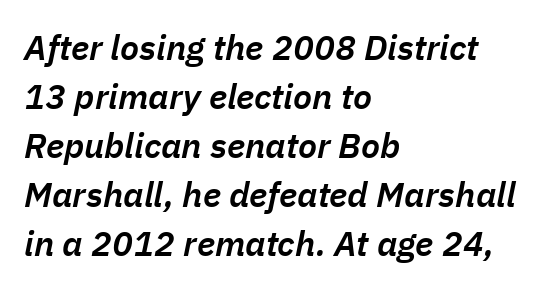
{"italic": "yes", "lean": "right", "slant_degrees": 11, "bold": "semi", "weight": "semibold", "width": "normal", "stroke_contrast": "low", "x_height": "medium", "monospaced": "no", "underline": "no", "align": "left", "line_spacing": "normal", "line_spacing_ratio": 1.4, "letter_spacing": "normal", "letter_spacing_em": 0.0, "glyph_px": 35}
